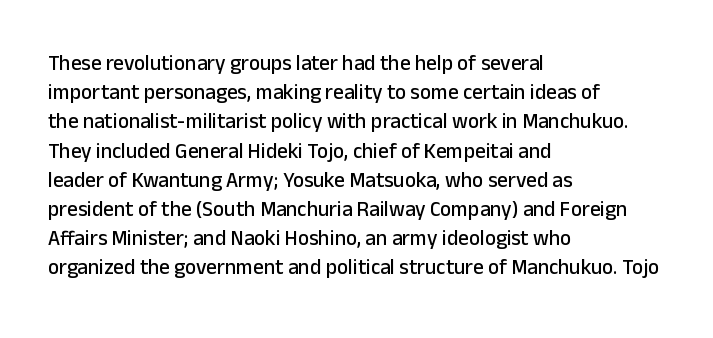
The image shows 21 px text type, upright; set left-aligned, normal line spacing (1.39x), normal letter spacing, not underlined.
